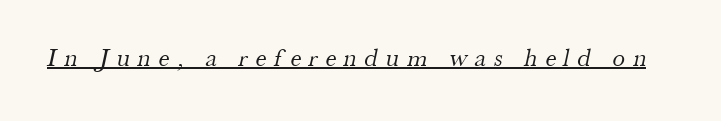
{"bold": "no", "underline": "yes", "letter_spacing": "wide", "letter_spacing_em": 0.32, "glyph_px": 25}
